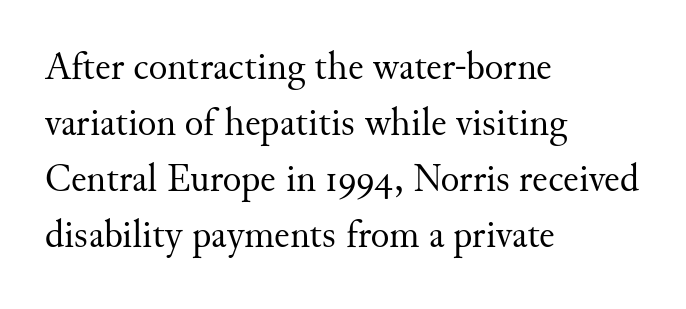
The image shows 39 px regular-weight serif type, upright; set left-aligned, normal line spacing (1.44x), normal letter spacing, not underlined; medium stroke contrast and a small x-height.
